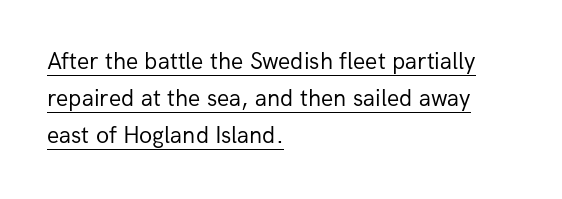
This is not heavy type; no bold has been used. How are the letters spaced? Ordinarily, with no added tracking. When letters stand straight like this, we call the style roman or upright. The lines are quadded left.
